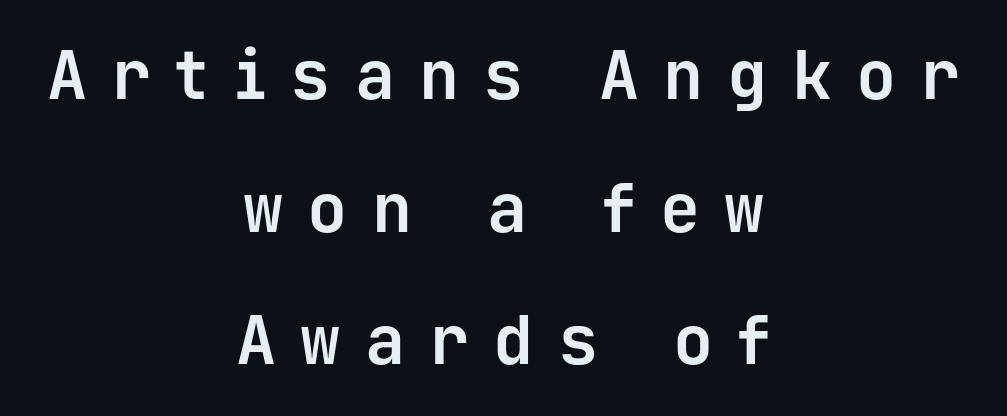
{"serif": "no", "italic": "no", "bold": "yes", "weight": "bold", "width": "normal", "stroke_contrast": "low", "x_height": "medium", "monospaced": "yes", "underline": "no", "align": "center", "line_spacing": "loose", "line_spacing_ratio": 1.98, "letter_spacing": "wide", "letter_spacing_em": 0.36, "glyph_px": 67}
